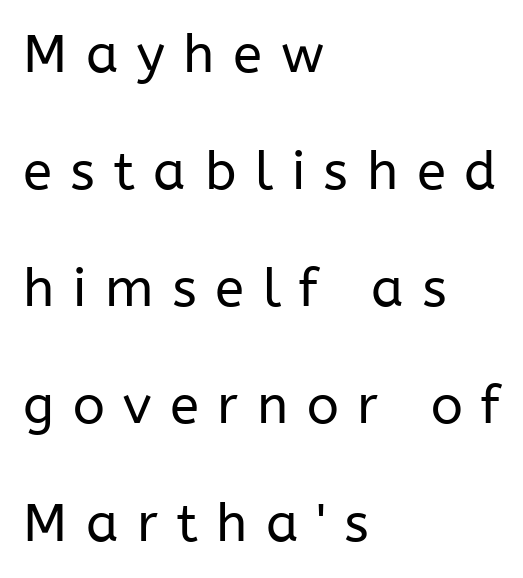
{"serif": "no", "italic": "no", "bold": "no", "weight": "regular", "width": "normal", "stroke_contrast": "low", "x_height": "medium", "monospaced": "no", "underline": "no", "align": "left", "line_spacing": "loose", "line_spacing_ratio": 2.21, "letter_spacing": "wide", "letter_spacing_em": 0.35, "glyph_px": 53}
